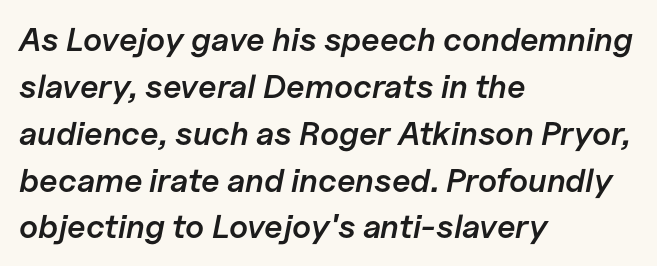
Q: Is the text bold? A: Semi-bold.
Q: Is the text italic (slanted)? A: Yes, it leans right by about 11 degrees.
Q: Is the text underlined? A: No.
Q: How is the paragraph aligned? A: Left-aligned.
Q: Is the spacing between letters normal or unusually wide? A: Normal.
Q: Is the spacing between lines tight, normal or loose? A: Normal.
Q: Width (condensed, normal, or wide)? A: Normal.
Q: Stroke contrast? A: Low.
Q: x-height? A: Medium.
Q: Monospaced? A: No.
